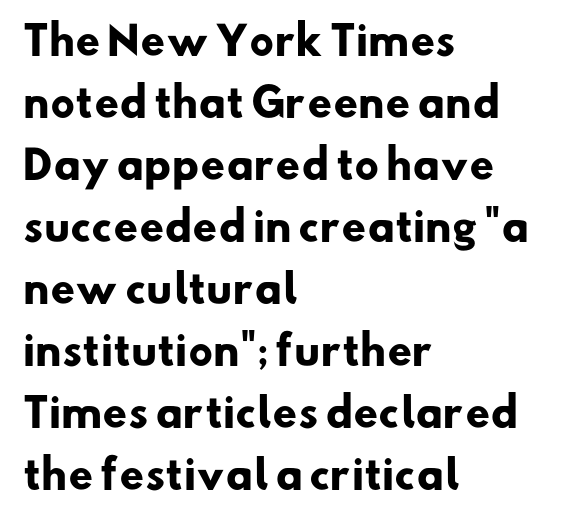
Q: Is the text bold? A: Yes.
Q: Is the typeface a serif or a sans-serif typeface? A: Sans-serif.
Q: Is the text underlined? A: No.
Q: How is the paragraph aligned? A: Left-aligned.
Q: Is the spacing between letters normal or unusually wide? A: Normal.
Q: Is the spacing between lines tight, normal or loose? A: Normal.
Q: Width (condensed, normal, or wide)? A: Normal.
Q: Stroke contrast? A: Low.
Q: x-height? A: Small.
Q: Monospaced? A: No.
